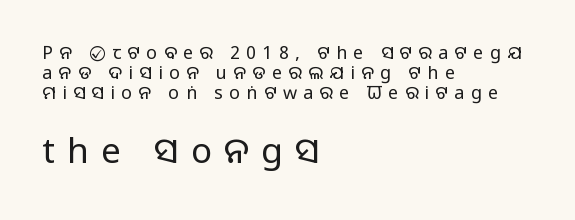
Characters follow at a spacing far wider than the type designer built in. The characters display no serif detailing; their extremities are plain. Ascenders rise straight up at ninety degrees. Note: smaller setting up top, larger setting below. The specimen omits any rule beneath the text block's lines. Alignment: flush left.
